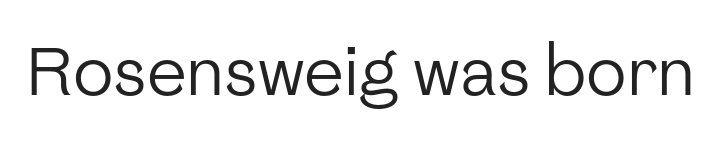
In terms of letterform style, serifs are entirely absent. You could call the tracking neutral — neither tight nor loose. The face looks like a standard text weight, possibly lighter. This sample uses an upright cut, with every glyph sitting square on the baseline. The string is rendered with underlining switched off. Note the varied advance widths — an 'i' is clearly narrower than an 'm'.
